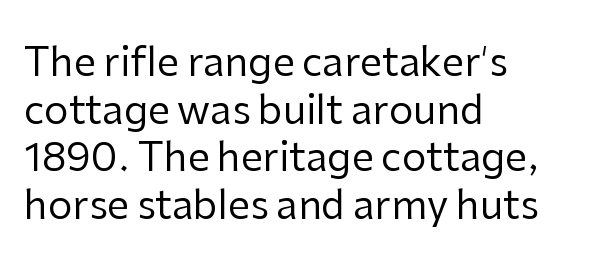
The image shows 39 px regular-weight sans-serif type, upright; set left-aligned, line spacing 1.22x, normal letter spacing, not underlined; low stroke contrast and a medium x-height.
